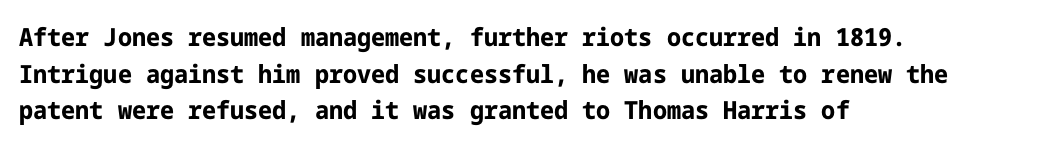
Q: Is the text bold? A: Yes.
Q: Is the text italic (slanted)? A: No, it is upright.
Q: Is the text underlined? A: No.
Q: How is the paragraph aligned? A: Left-aligned.
Q: Is the spacing between letters normal or unusually wide? A: Normal.
Q: Is the spacing between lines tight, normal or loose? A: Normal.
